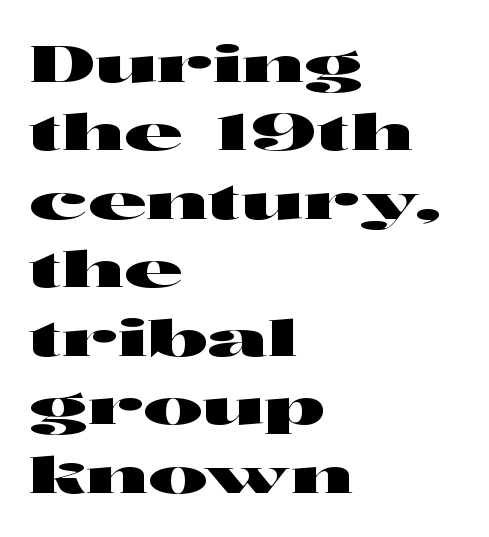
The image shows 50 px wide sans-serif type, upright; set left-aligned, normal line spacing (1.37x), normal letter spacing, not underlined; high stroke contrast and a medium x-height.
